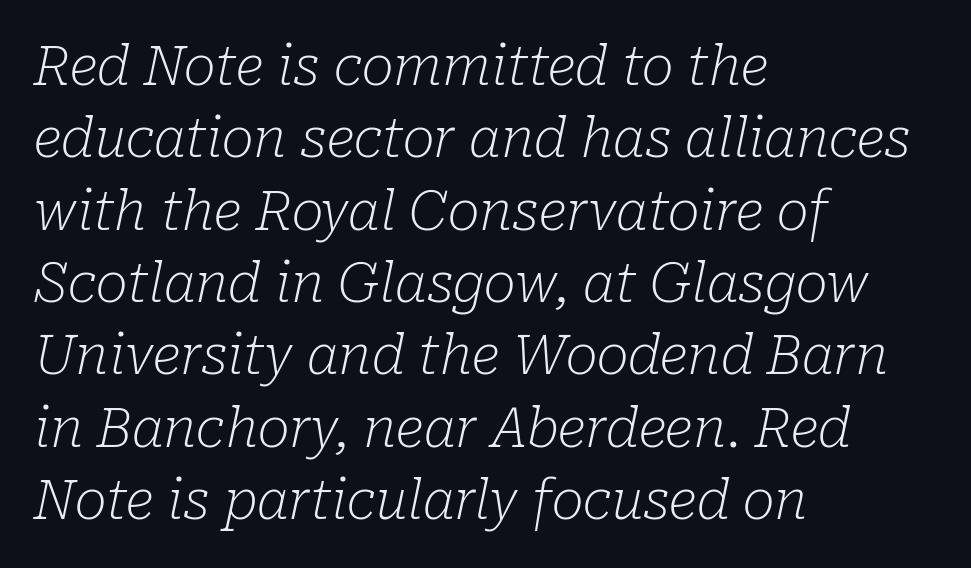
Spacing verdict: proportional, widths tailored to each character. There is no visible air inserted between adjacent glyphs. Students, observe: this is what conventionally led text looks like. You can tell it's italic because the verticals aren't actually vertical.
